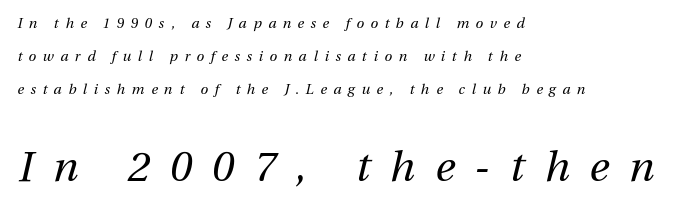
The image shows 42 px regular-weight type, italic (leaning right); set left-aligned, loose line spacing (2.35x), unusually wide letter spacing (+0.47 em), not underlined; the second (bottom) block is 3.0x larger; medium stroke contrast and a medium x-height.
